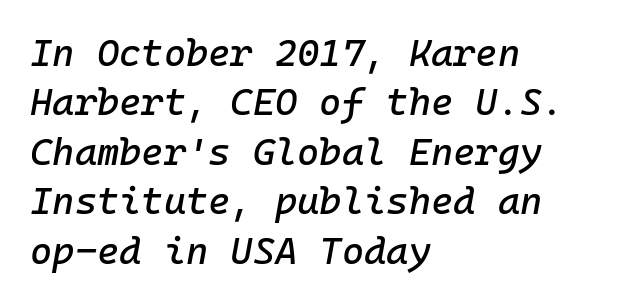
Q: Is the text italic (slanted)? A: Yes, it leans right by about 10 degrees.
Q: Is the text underlined? A: No.
Q: How is the paragraph aligned? A: Left-aligned.
Q: Is the spacing between letters normal or unusually wide? A: Normal.
Q: Is the spacing between lines tight, normal or loose? A: Normal.
Q: Width (condensed, normal, or wide)? A: Normal.
Q: Stroke contrast? A: Low.
Q: x-height? A: Medium.
Q: Monospaced? A: Yes.
